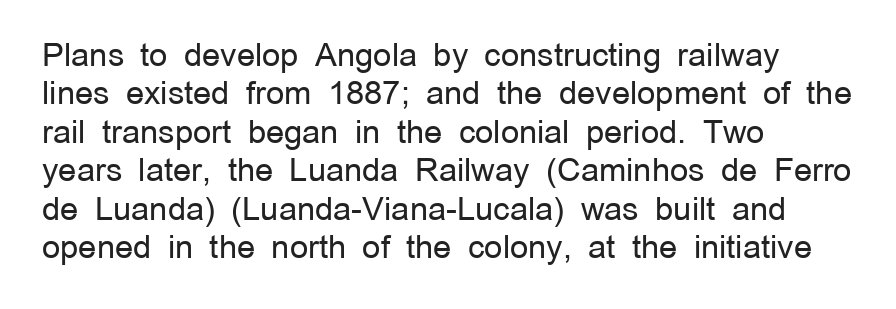
The image shows 32 px regular-weight sans-serif type, upright; set left-aligned, line spacing 1.2x, normal letter spacing, not underlined; low stroke contrast and a medium x-height.
